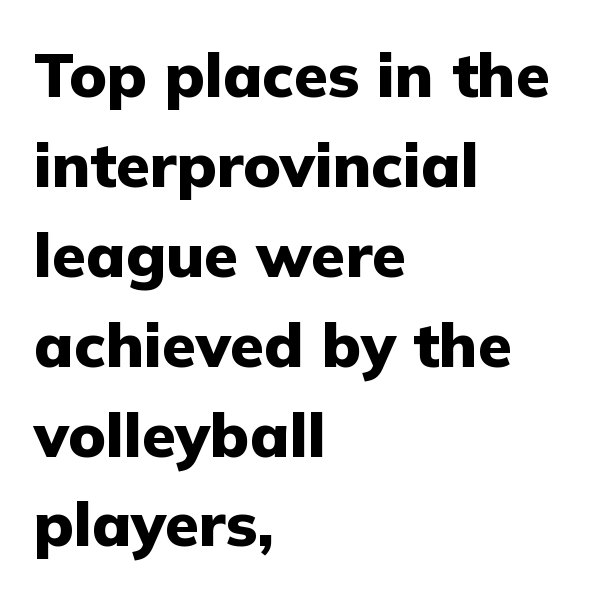
The designer left line spacing at the default. The lines in this sample share a left origin and differ only in where they stop. Does the weight exceed regular? Yes, all the way to bold. A typesetter would label this face a sans.
